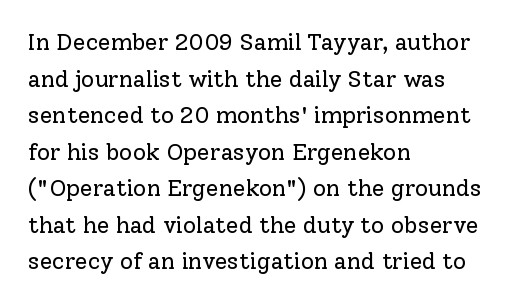
{"italic": "no", "bold": "no", "underline": "no", "align": "left", "line_spacing": "normal", "line_spacing_ratio": 1.59, "letter_spacing": "normal", "letter_spacing_em": 0.0, "glyph_px": 23}
